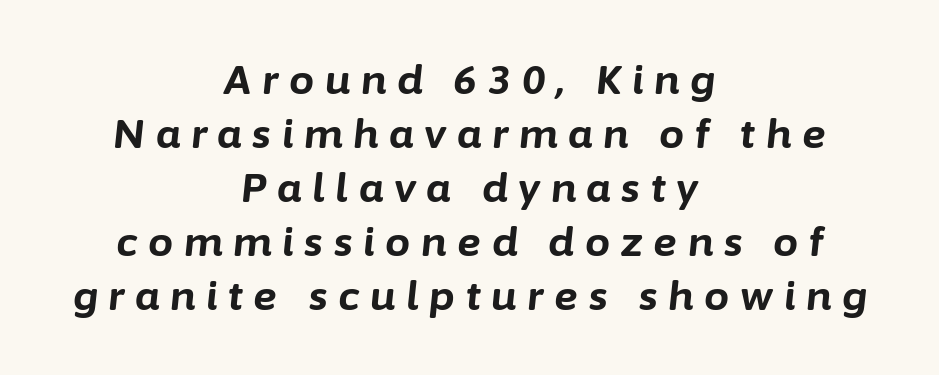
The image shows 40 px bold type, italic (leaning right); set centered, normal line spacing (1.35x), unusually wide letter spacing (+0.27 em), not underlined; low stroke contrast and a medium x-height.
